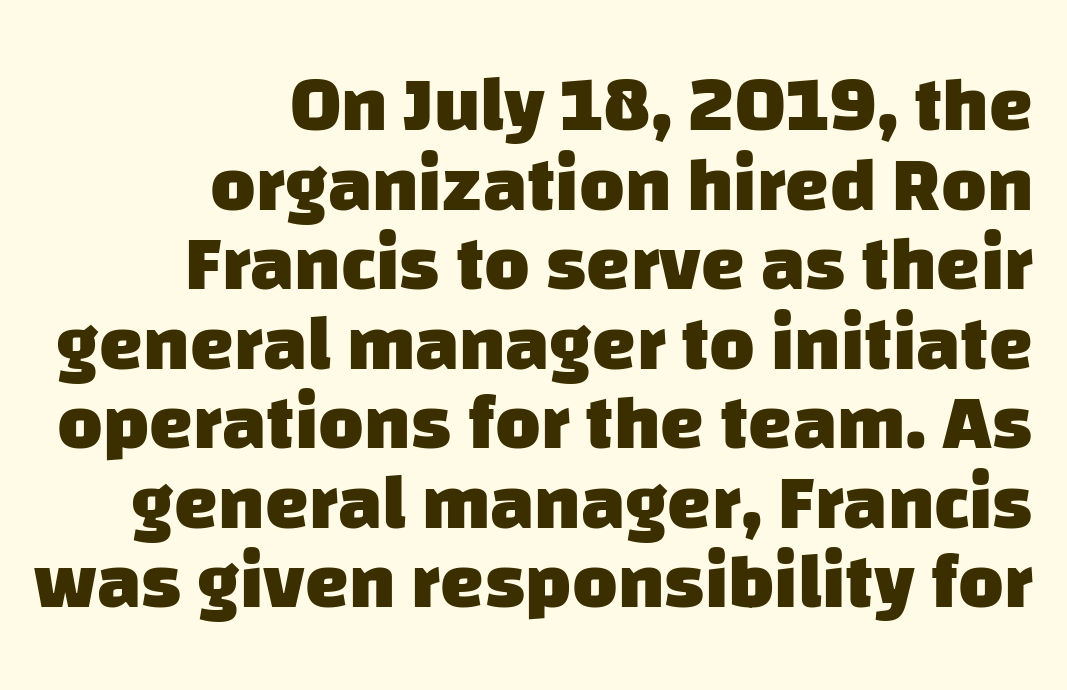
The image shows 78 px heavy sans-serif type; set right-aligned, tight line spacing (1.02x), normal letter spacing, not underlined; low stroke contrast and a large x-height.
